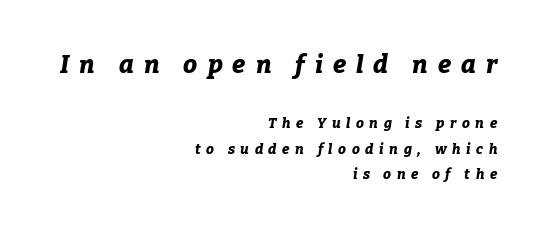
Q: Is the text bold? A: Yes.
Q: Is the text italic (slanted)? A: Yes, it leans right by about 9 degrees.
Q: Is the text underlined? A: No.
Q: How is the paragraph aligned? A: Right-aligned.
Q: Is the spacing between letters normal or unusually wide? A: Unusually wide.
Q: Which block of text is set in a larger size, the first (top) or the second (bottom)? A: The first (top) one.
